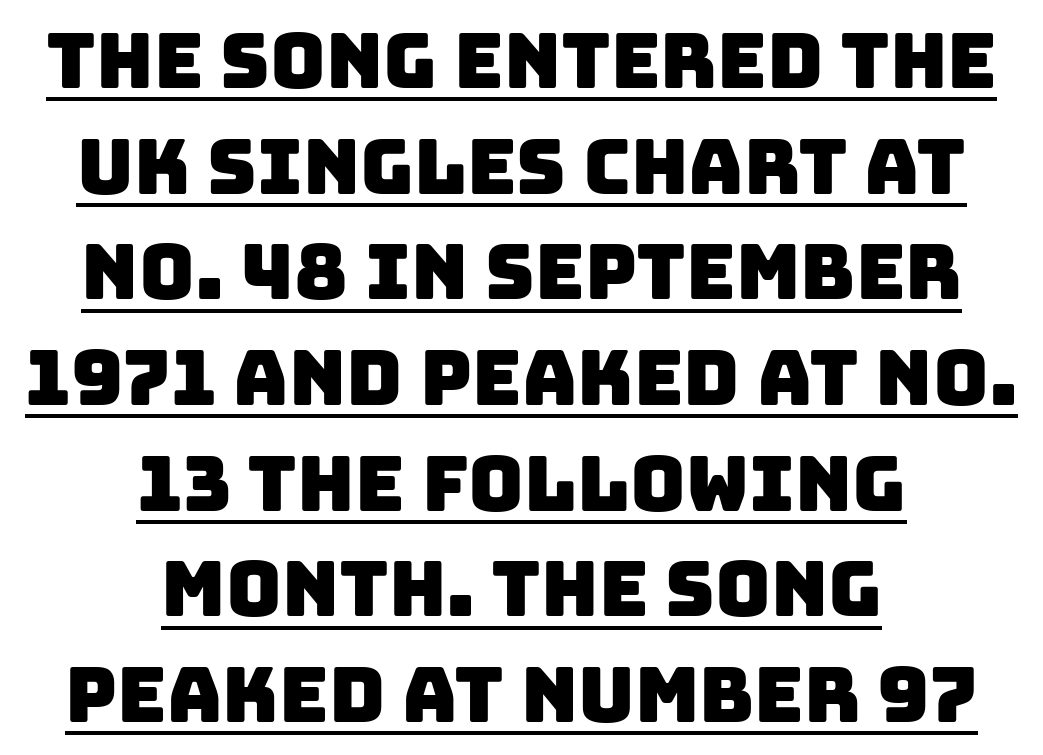
Q: Is the typeface a serif or a sans-serif typeface? A: Sans-serif.
Q: Is the text underlined? A: Yes.
Q: How is the paragraph aligned? A: Centered.
Q: Is the spacing between letters normal or unusually wide? A: Normal.
Q: Is the spacing between lines tight, normal or loose? A: Normal.
Q: Width (condensed, normal, or wide)? A: Normal.
Q: Stroke contrast? A: Low.
Q: x-height? A: Large.
Q: Monospaced? A: No.
